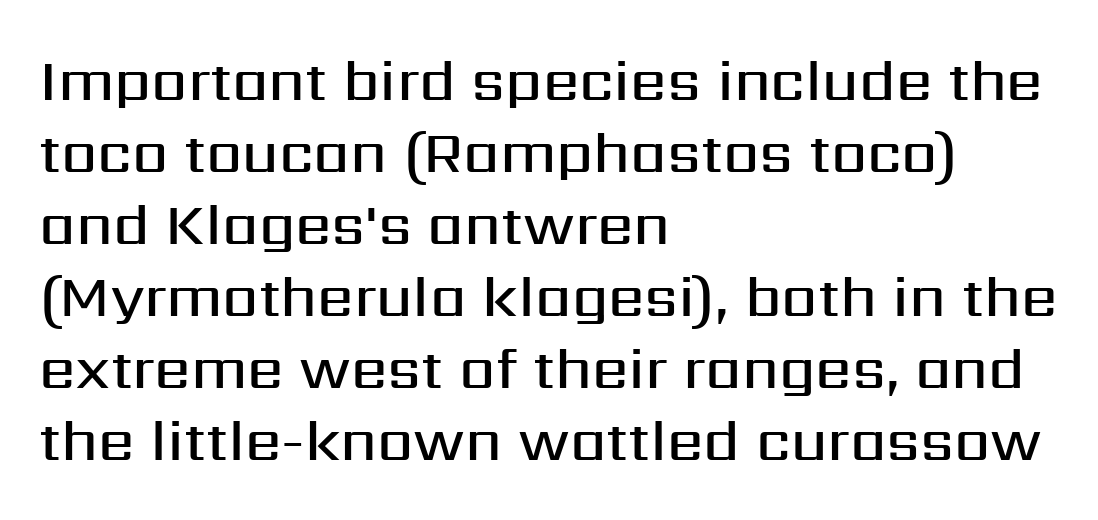
Q: Is the text bold? A: Semi-bold.
Q: Is the text italic (slanted)? A: No, it is upright.
Q: Is the typeface a serif or a sans-serif typeface? A: Sans-serif.
Q: Is the text underlined? A: No.
Q: How is the paragraph aligned? A: Left-aligned.
Q: Is the spacing between letters normal or unusually wide? A: Normal.
Q: Width (condensed, normal, or wide)? A: Normal.
Q: Stroke contrast? A: Medium.
Q: x-height? A: Medium.
Q: Monospaced? A: No.
